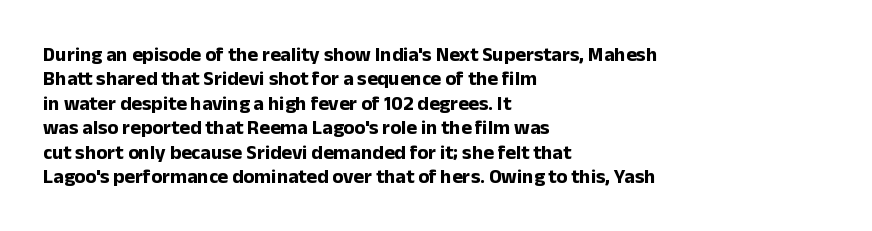
In terms of weight, the rendering is a true, heavy bold. In CSS terms this would be text-align: left. This rendering leaves character spacing at its baseline value. Honestly, there is no underline to notice here at all. The typography opts for an upright posture over an oblique one.
